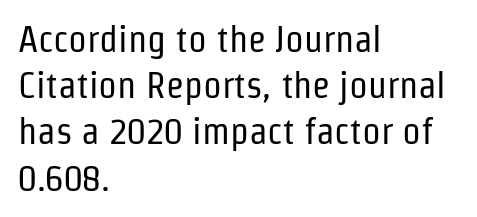
The image shows 37 px regular-weight, condensed sans-serif type, upright; set left-aligned, normal line spacing (1.25x), normal letter spacing, not underlined; low stroke contrast and a medium x-height.
